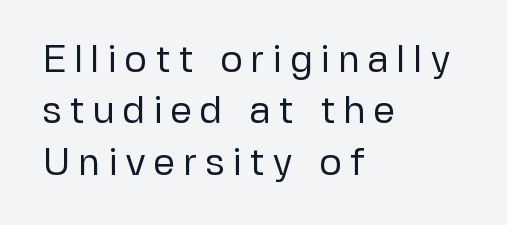
Summary of vertical rhythm: regular, with standard interline spacing. Looks like regular typesetting: each glyph gets only the width it needs. The string is rendered with underlining switched off. The rendering anchors every line to the left-hand side. Observe the absence of serifs on each vertical stroke in this sample.
